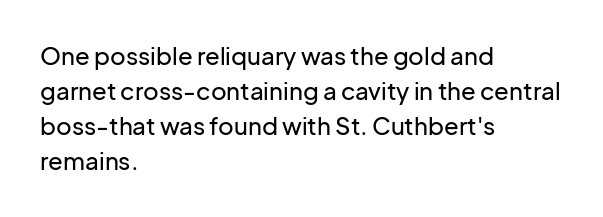
{"italic": "no", "underline": "no", "align": "left", "line_spacing": "normal", "line_spacing_ratio": 1.46, "letter_spacing": "normal", "letter_spacing_em": 0.0, "glyph_px": 24}
